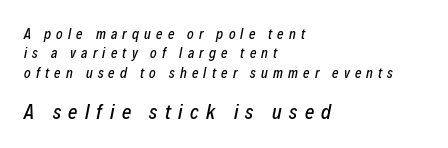
Vertically, the passage feels balanced, rows spaced as you'd expect. Which margin do the lines hug? The left one — the right edge is uneven. What stands out about the letter spacing? Its width — letters are far apart. Just letters on the line, the space beneath them empty. This layout puts the modest block above and the oversized block below.
